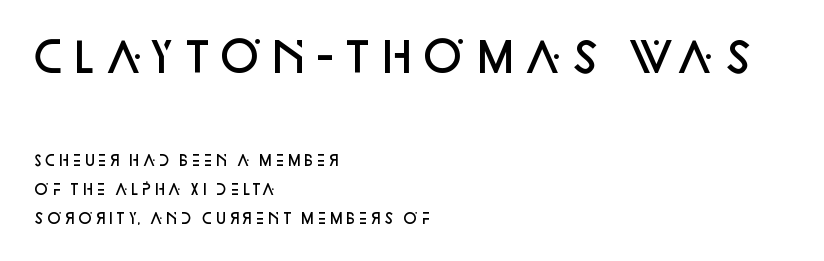
Only glyphs here, with clear space below each row. Notice the strokes are somewhat thickened but not fully heavy: this is a semibold. Unlike a traditional serif, this face leaves its strokes unadorned. You get the large type first, then a drop to smaller type. A typesetter would call this proportional, since set widths differ per character.
